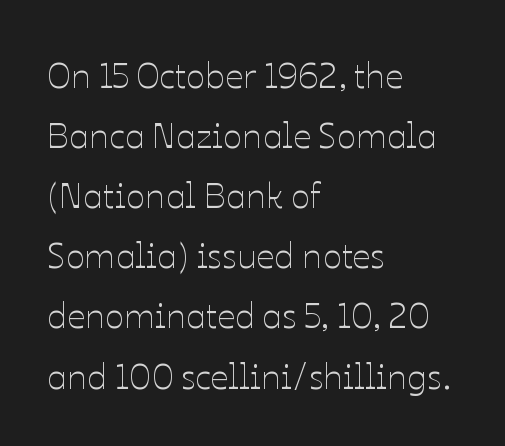
{"italic": "no", "bold": "no", "weight": "thin", "width": "normal", "stroke_contrast": "low", "x_height": "medium", "monospaced": "no", "underline": "no", "align": "left", "line_spacing": "normal", "line_spacing_ratio": 1.67, "letter_spacing": "normal", "letter_spacing_em": 0.0, "glyph_px": 36}
